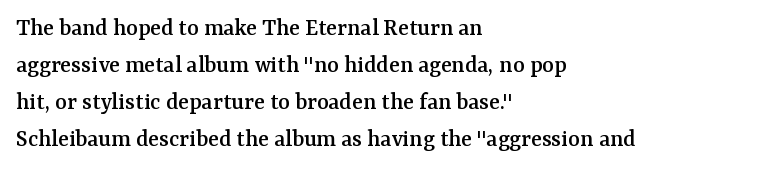
The image shows 25 px text type, upright; set left-aligned, normal line spacing (1.48x), normal letter spacing, not underlined.
